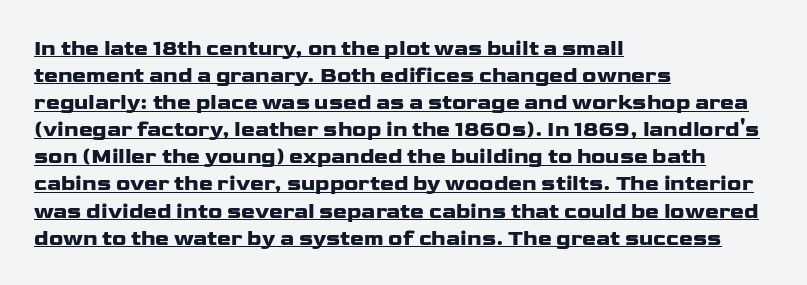
{"italic": "no", "underline": "yes", "align": "left", "line_spacing": "normal", "line_spacing_ratio": 1.29, "letter_spacing": "normal", "letter_spacing_em": 0.0, "glyph_px": 21}
